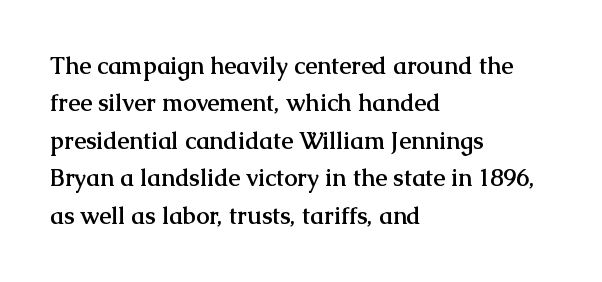
The image shows 24 px bold type, upright; set left-aligned, normal line spacing (1.56x), normal letter spacing, not underlined.
